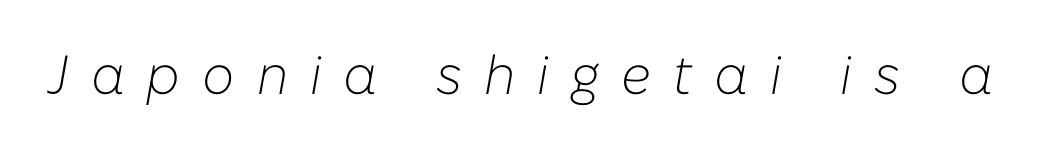
{"italic": "yes", "lean": "right", "slant_degrees": 10, "bold": "no", "weight": "light", "width": "normal", "stroke_contrast": "low", "x_height": "medium", "monospaced": "no", "underline": "no", "letter_spacing": "wide", "letter_spacing_em": 0.4, "glyph_px": 55}
